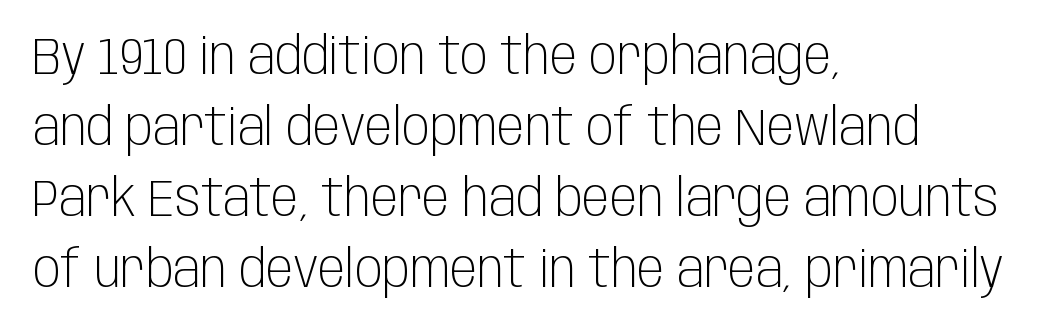
The image shows 51 px light, condensed sans-serif type, upright; set left-aligned, normal line spacing (1.39x), normal letter spacing, not underlined; low stroke contrast and a large x-height.
